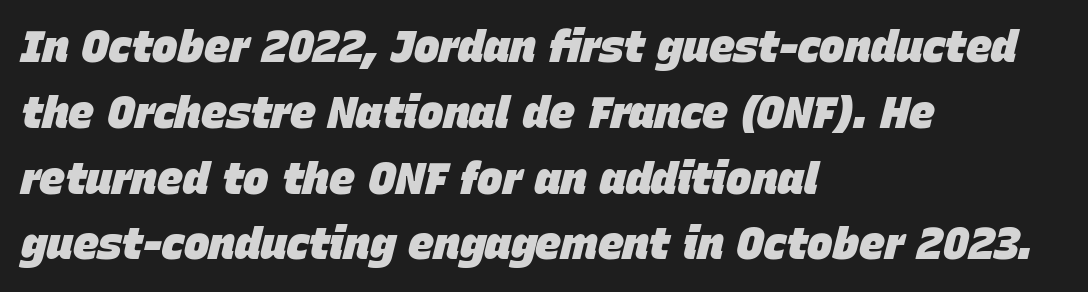
The image shows 43 px heavy type, italic (leaning right); set left-aligned, normal line spacing (1.53x), normal letter spacing, not underlined; low stroke contrast and a large x-height.
